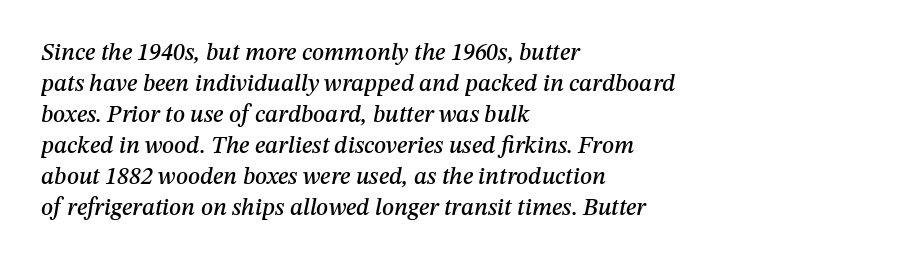
Q: Is the text italic (slanted)? A: Yes, it leans right by about 12 degrees.
Q: Is the text underlined? A: No.
Q: How is the paragraph aligned? A: Left-aligned.
Q: Is the spacing between letters normal or unusually wide? A: Normal.
Q: Is the spacing between lines tight, normal or loose? A: Normal.
